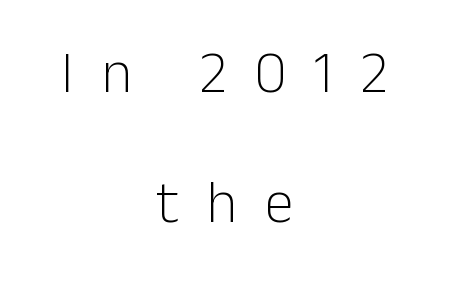
{"serif": "no", "italic": "no", "bold": "no", "weight": "light", "width": "normal", "stroke_contrast": "low", "x_height": "medium", "monospaced": "no", "underline": "no", "align": "center", "line_spacing": "loose", "line_spacing_ratio": 2.21, "letter_spacing": "wide", "letter_spacing_em": 0.47, "glyph_px": 59}
